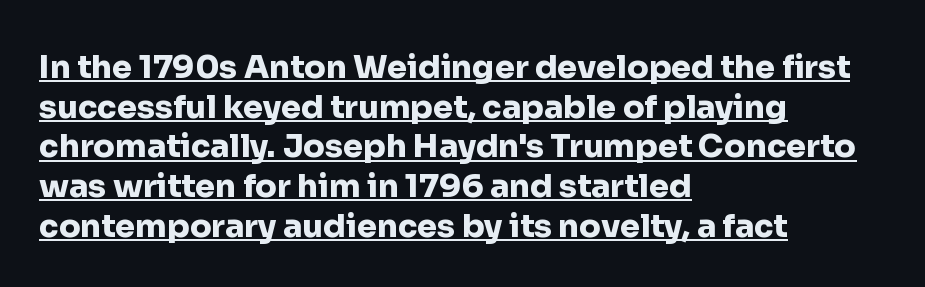
{"serif": "no", "italic": "no", "bold": "yes", "weight": "heavy", "width": "normal", "stroke_contrast": "low", "x_height": "medium", "monospaced": "no", "underline": "yes", "align": "left", "line_spacing_ratio": 1.24, "letter_spacing": "normal", "letter_spacing_em": 0.0, "glyph_px": 32}
